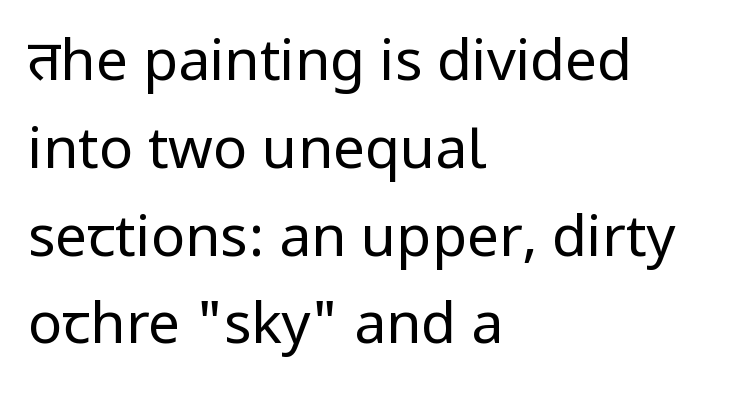
Caption: standard tracking, unaltered. A bare baseline throughout the passage. The leading is moderate, giving the passage an even texture. What kind of face is this? One without serifs — a sans.
